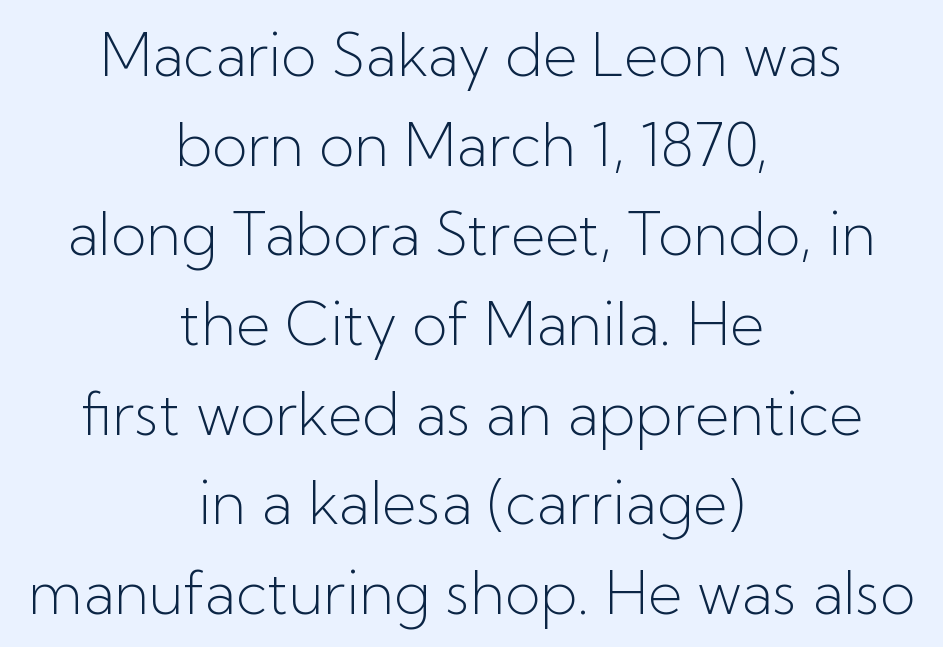
Q: Is the text bold? A: No.
Q: Is the text italic (slanted)? A: No, it is upright.
Q: Is the typeface a serif or a sans-serif typeface? A: Sans-serif.
Q: Is the text underlined? A: No.
Q: How is the paragraph aligned? A: Centered.
Q: Is the spacing between letters normal or unusually wide? A: Normal.
Q: Is the spacing between lines tight, normal or loose? A: Normal.
Q: Width (condensed, normal, or wide)? A: Normal.
Q: Stroke contrast? A: Low.
Q: x-height? A: Medium.
Q: Monospaced? A: No.
